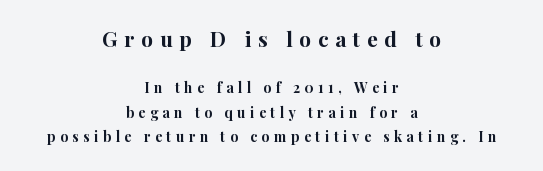
The line texture is sparse and dotted thanks to wide tracking. If you drew a line through each stem, it would be perfectly vertical. Has an underline been added? It has not. One-word summary of the alignment: center.
